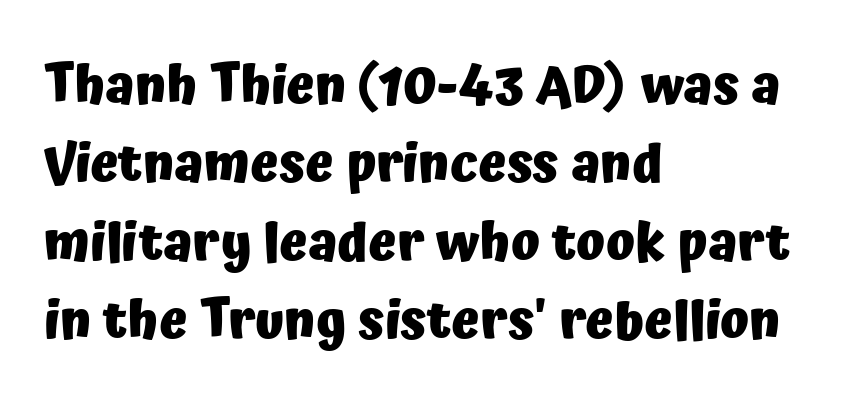
{"serif": "no", "italic": "no", "bold": "yes", "weight": "heavy", "width": "normal", "stroke_contrast": "low", "x_height": "medium", "monospaced": "no", "underline": "no", "align": "left", "line_spacing": "normal", "line_spacing_ratio": 1.48, "letter_spacing": "normal", "letter_spacing_em": 0.0, "glyph_px": 53}
